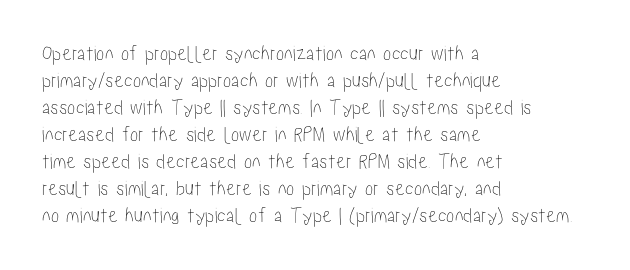
Q: Is the text italic (slanted)? A: No, it is upright.
Q: Is the text underlined? A: No.
Q: How is the paragraph aligned? A: Left-aligned.
Q: Is the spacing between letters normal or unusually wide? A: Normal.
